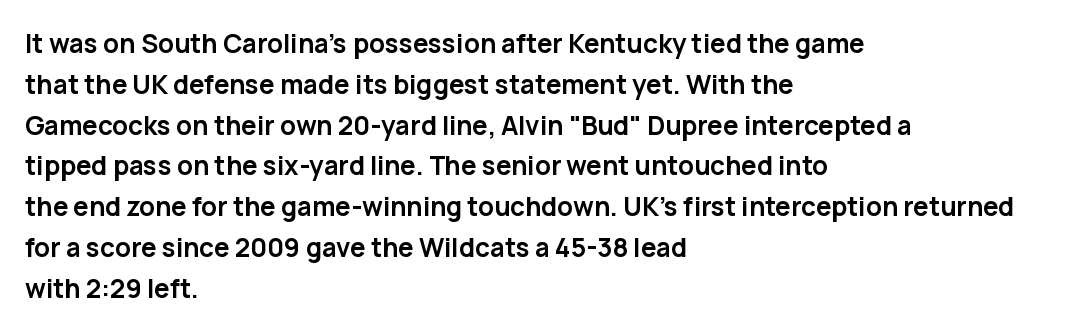
{"italic": "no", "bold": "yes", "underline": "no", "align": "left", "line_spacing": "normal", "line_spacing_ratio": 1.57, "letter_spacing": "normal", "letter_spacing_em": 0.0, "glyph_px": 26}
